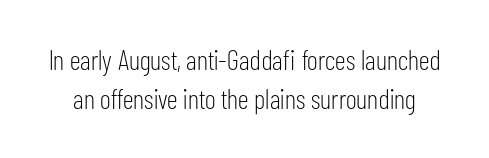
{"serif": "no", "italic": "no", "bold": "no", "weight": "light", "width": "condensed", "stroke_contrast": "low", "x_height": "medium", "monospaced": "no", "underline": "no", "line_spacing": "normal", "line_spacing_ratio": 1.4, "letter_spacing": "normal", "letter_spacing_em": 0.0, "glyph_px": 28}
